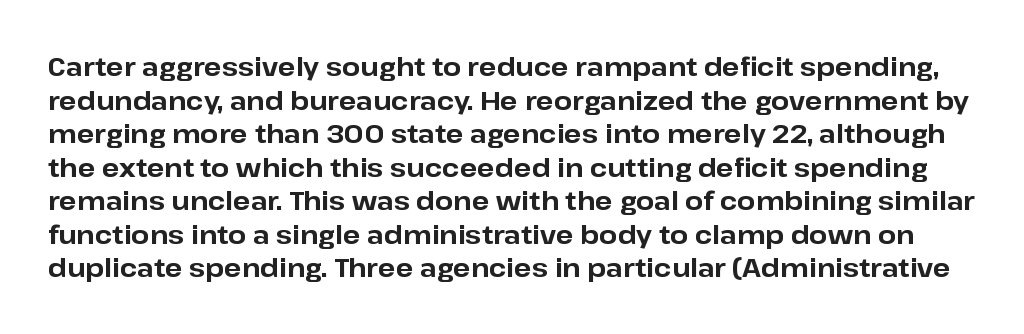
Weight check: bold — yes, fully. Is there any slant? The stems are plumb. Letter spacing: default. Horizontal bands of white between lines are of average thickness.
